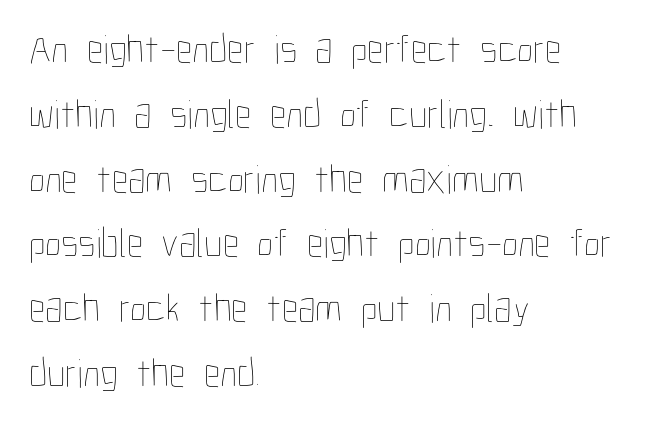
The image shows 41 px thin, condensed type, upright; set left-aligned, normal line spacing (1.58x), normal letter spacing, not underlined; low stroke contrast and a medium x-height.
